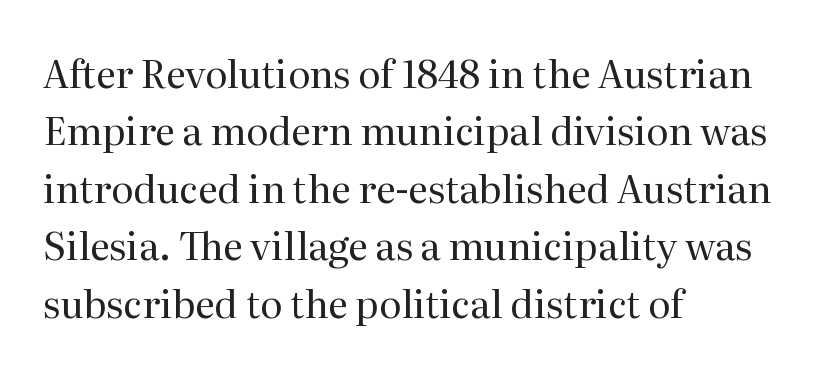
The image shows 38 px regular-weight serif type, upright; set left-aligned, normal line spacing (1.51x), normal letter spacing, not underlined; medium stroke contrast and a medium x-height.
